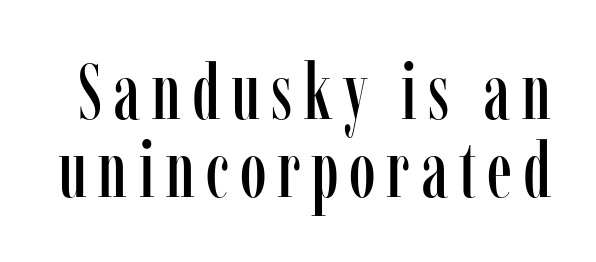
Q: Is the text italic (slanted)? A: No, it is upright.
Q: Is the typeface a serif or a sans-serif typeface? A: Serif.
Q: Is the text underlined? A: No.
Q: Is the spacing between lines tight, normal or loose? A: Tight.
Q: Width (condensed, normal, or wide)? A: Condensed.
Q: Stroke contrast? A: Low.
Q: x-height? A: Medium.
Q: Monospaced? A: No.
